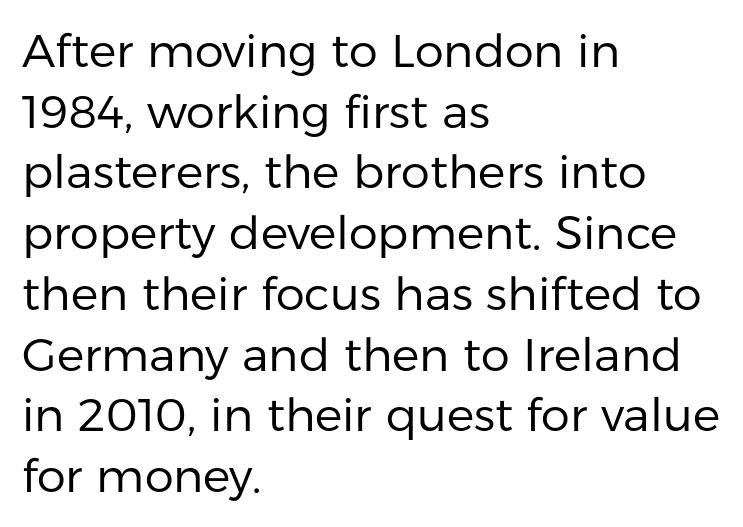
Q: Is the text bold? A: No.
Q: Is the text italic (slanted)? A: No, it is upright.
Q: Is the typeface a serif or a sans-serif typeface? A: Sans-serif.
Q: Is the text underlined? A: No.
Q: How is the paragraph aligned? A: Left-aligned.
Q: Is the spacing between letters normal or unusually wide? A: Normal.
Q: Is the spacing between lines tight, normal or loose? A: Normal.
Q: Width (condensed, normal, or wide)? A: Normal.
Q: Stroke contrast? A: Low.
Q: x-height? A: Medium.
Q: Monospaced? A: No.
